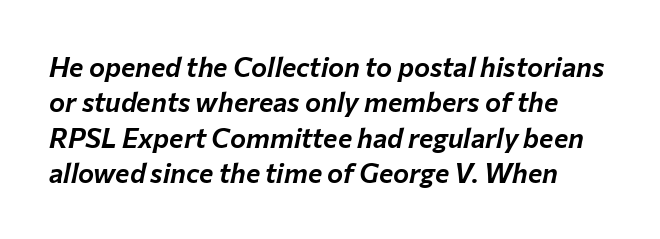
Does the lettering tilt? It does — this is italic. Summary of vertical rhythm: regular, with standard interline spacing. Students, note that the glyphs here touch the page at normal intervals. The baseline area is clear.
